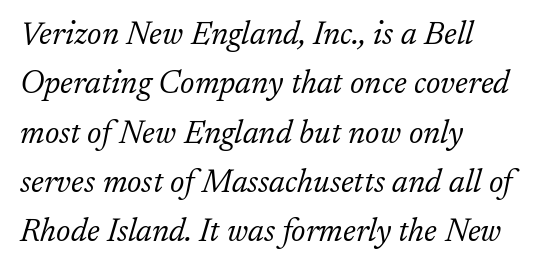
The image shows 32 px light serif type, italic (leaning right); set left-aligned, normal line spacing (1.54x), normal letter spacing, not underlined; low stroke contrast and a medium x-height.
